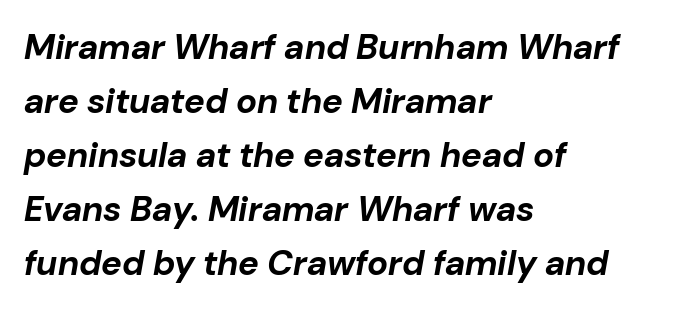
{"italic": "yes", "lean": "right", "slant_degrees": 10, "bold": "yes", "weight": "bold", "width": "normal", "stroke_contrast": "low", "x_height": "medium", "monospaced": "no", "underline": "no", "align": "left", "line_spacing": "normal", "line_spacing_ratio": 1.54, "letter_spacing": "normal", "letter_spacing_em": 0.0, "glyph_px": 35}
